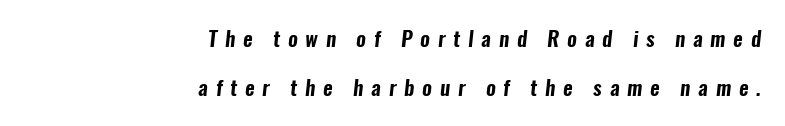
{"underline": "no", "align": "right", "line_spacing": "loose", "line_spacing_ratio": 2.31, "letter_spacing": "wide", "letter_spacing_em": 0.37, "glyph_px": 21}
